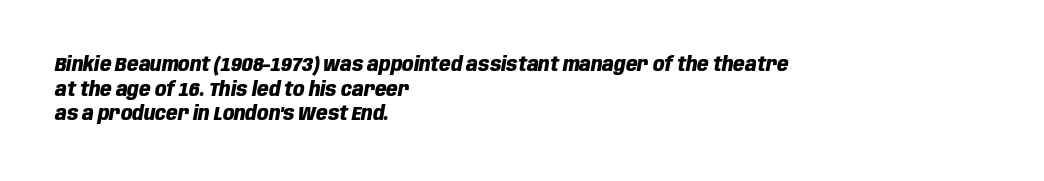
Lines of text with bare space underneath. A typesetter would call this zero additional tracking. These lines carry a lot of weight — the face is fully bold. This sample uses an oblique cut, with every glyph tilted off the vertical. These lines are set flush left with a ragged right edge.
